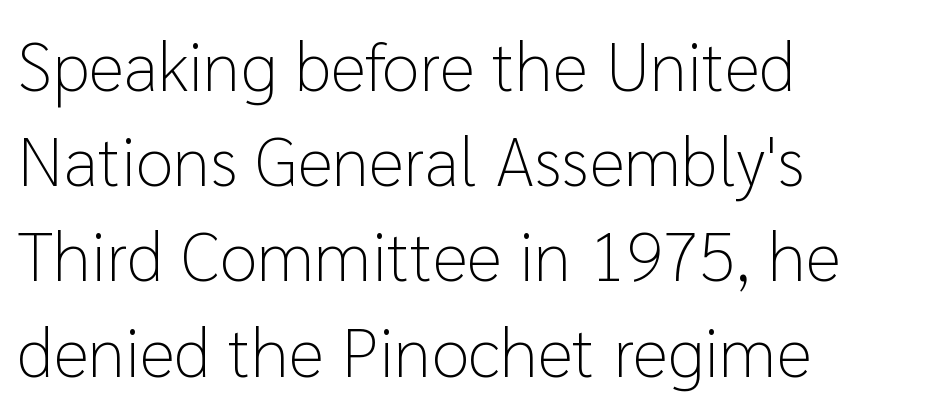
{"serif": "no", "italic": "no", "bold": "no", "weight": "light", "width": "normal", "stroke_contrast": "low", "x_height": "medium", "monospaced": "no", "underline": "no", "align": "left", "line_spacing": "normal", "line_spacing_ratio": 1.38, "letter_spacing": "normal", "letter_spacing_em": 0.0, "glyph_px": 69}
